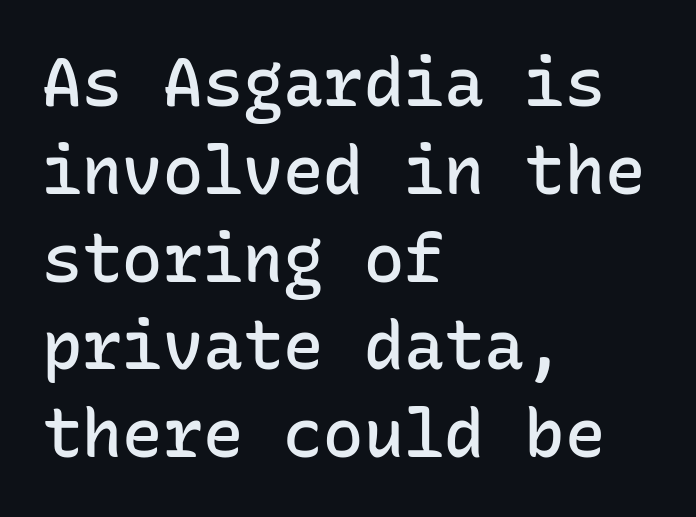
{"serif": "no", "italic": "no", "bold": "semi", "weight": "semibold", "width": "normal", "stroke_contrast": "low", "x_height": "medium", "monospaced": "yes", "underline": "no", "align": "left", "line_spacing": "normal", "line_spacing_ratio": 1.31, "letter_spacing": "normal", "letter_spacing_em": 0.0, "glyph_px": 67}
